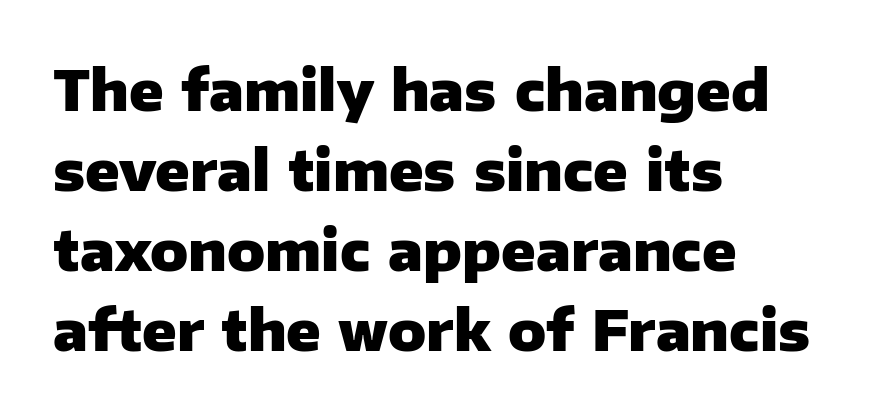
{"serif": "no", "italic": "no", "bold": "yes", "weight": "heavy", "width": "normal", "stroke_contrast": "low", "x_height": "medium", "monospaced": "no", "underline": "no", "align": "left", "line_spacing": "normal", "line_spacing_ratio": 1.43, "letter_spacing": "normal", "letter_spacing_em": 0.0, "glyph_px": 56}
